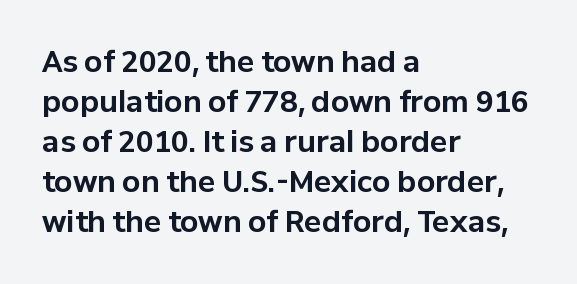
Q: Is the text bold? A: Yes.
Q: Is the text italic (slanted)? A: No, it is upright.
Q: Is the typeface a serif or a sans-serif typeface? A: Sans-serif.
Q: Is the text underlined? A: No.
Q: How is the paragraph aligned? A: Left-aligned.
Q: Is the spacing between letters normal or unusually wide? A: Normal.
Q: Is the spacing between lines tight, normal or loose? A: Normal.
Q: Width (condensed, normal, or wide)? A: Normal.
Q: Stroke contrast? A: Low.
Q: x-height? A: Medium.
Q: Monospaced? A: No.
